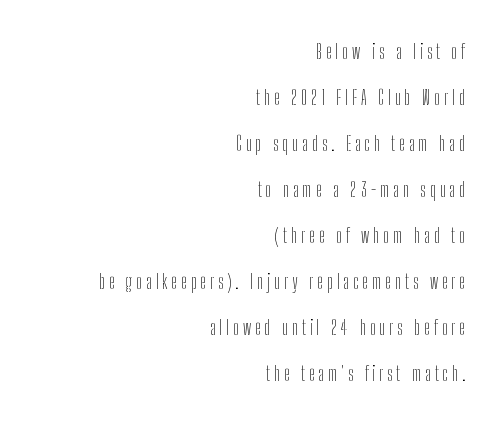
The image shows 20 px text type, upright; set right-aligned, loose line spacing (2.3x), not underlined.
